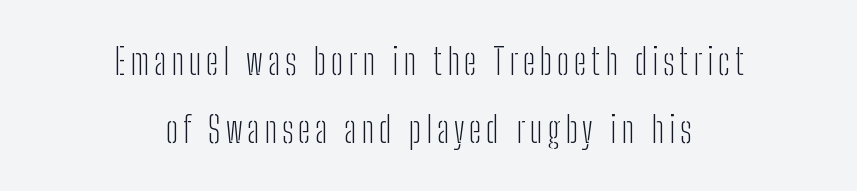
Q: Is the text bold? A: No.
Q: Is the text italic (slanted)? A: No, it is upright.
Q: Is the typeface a serif or a sans-serif typeface? A: Sans-serif.
Q: Is the text underlined? A: No.
Q: How is the paragraph aligned? A: Centered.
Q: Is the spacing between lines tight, normal or loose? A: Loose.
Q: Width (condensed, normal, or wide)? A: Condensed.
Q: Stroke contrast? A: Low.
Q: x-height? A: Medium.
Q: Monospaced? A: No.
